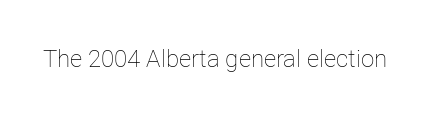
The image shows 24 px text type, upright; set normal letter spacing, not underlined.
